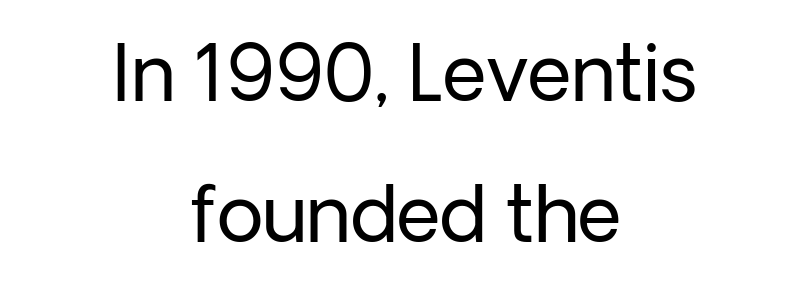
The image shows 76 px regular-weight sans-serif type, upright; set centered, line spacing 1.85x, normal letter spacing, not underlined; low stroke contrast and a medium x-height.
